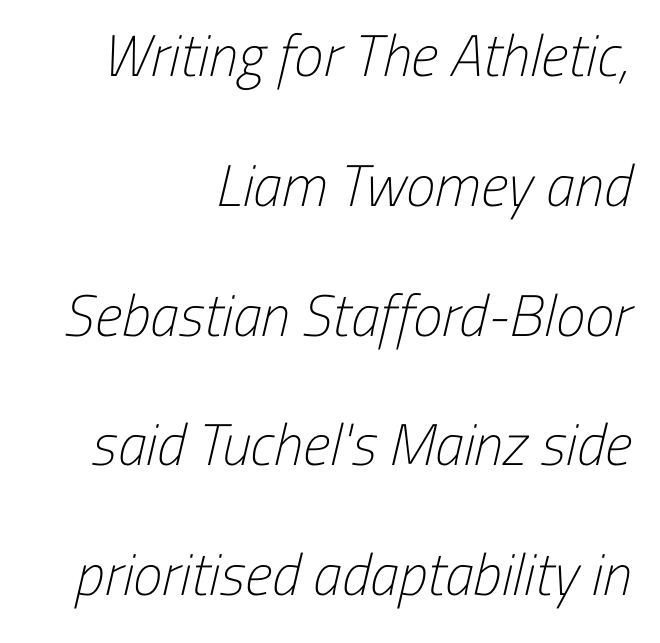
If you measured baseline to baseline, you'd find a long distance. Are there feet on the stems? There aren't — it's a sans. These glyphs show unthickened strokes, regular width or finer. Which margin do the lines hug? The right one — the left edge is uneven. The letters sit at their default tracking, neither squeezed nor spread. This sample has the flowing, uneven cadence of proportional lettering.
